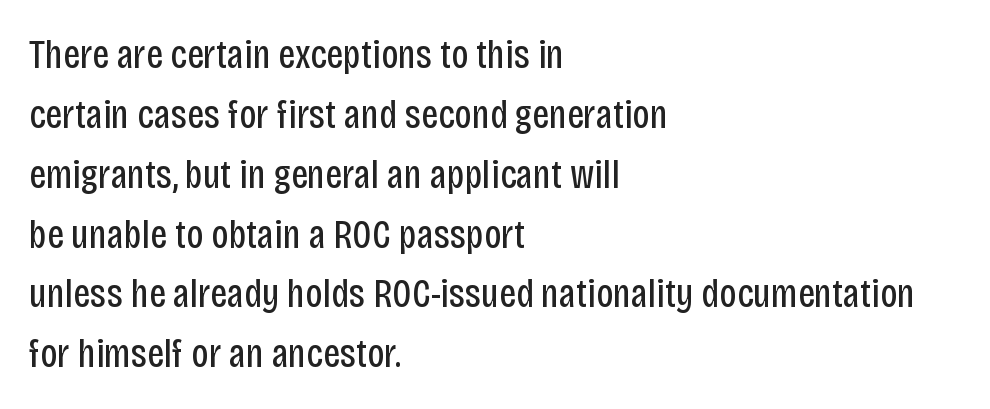
{"serif": "no", "italic": "no", "bold": "no", "weight": "regular", "width": "condensed", "stroke_contrast": "low", "x_height": "large", "monospaced": "no", "underline": "no", "align": "left", "line_spacing": "normal", "line_spacing_ratio": 1.46, "letter_spacing": "normal", "letter_spacing_em": 0.0, "glyph_px": 41}
